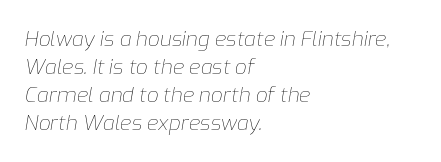
What stands out about the letter spacing? Nothing — it is the standard amount. What's the leading like? Ordinary, nothing unusual. Lines of text with bare space underneath. The text carries the slant typical of an italic or oblique font.
